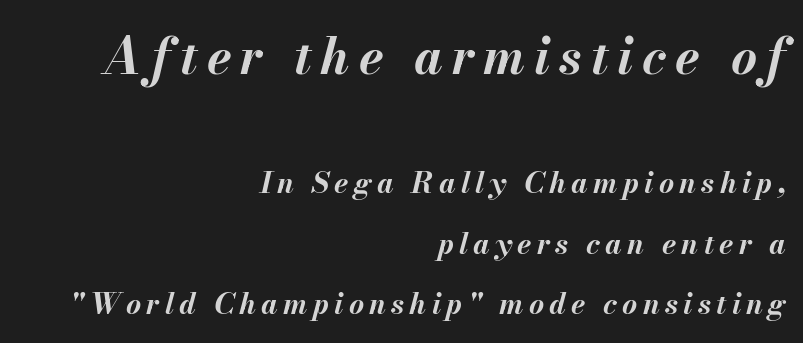
Descenders hang freely into open space. Looks like regular typesetting: each glyph gets only the width it needs. The typography opts for an oblique posture over an upright one. Caption: multi-line text, flush right, ragged left.
